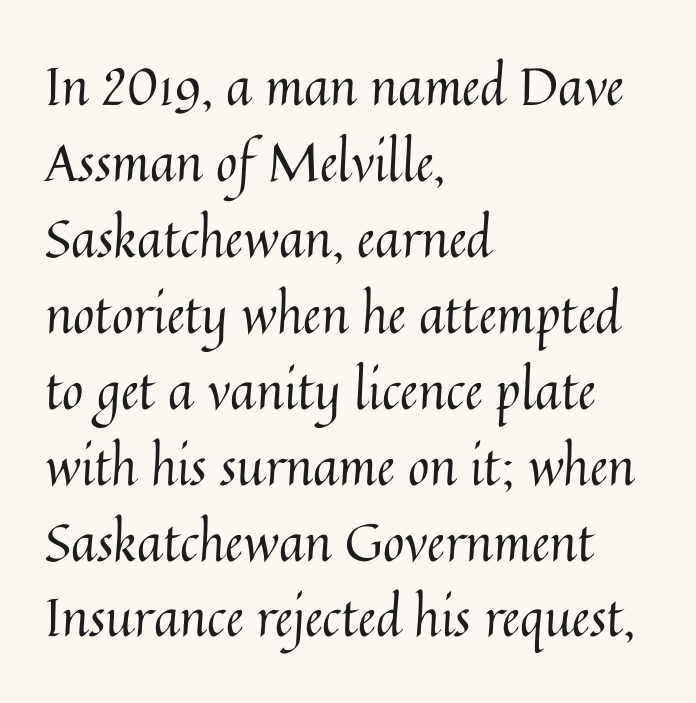
{"bold": "no", "weight": "regular", "width": "normal", "stroke_contrast": "medium", "x_height": "medium", "monospaced": "no", "underline": "no", "align": "left", "line_spacing": "normal", "line_spacing_ratio": 1.46, "letter_spacing": "normal", "letter_spacing_em": 0.0, "glyph_px": 52}
